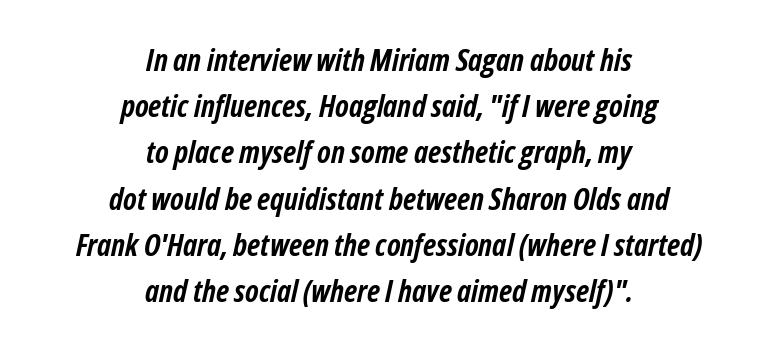
{"italic": "yes", "lean": "right", "slant_degrees": 12, "bold": "yes", "weight": "semibold", "width": "condensed", "stroke_contrast": "low", "x_height": "medium", "monospaced": "no", "underline": "no", "align": "center", "line_spacing": "normal", "line_spacing_ratio": 1.49, "letter_spacing": "normal", "letter_spacing_em": 0.0, "glyph_px": 31}
